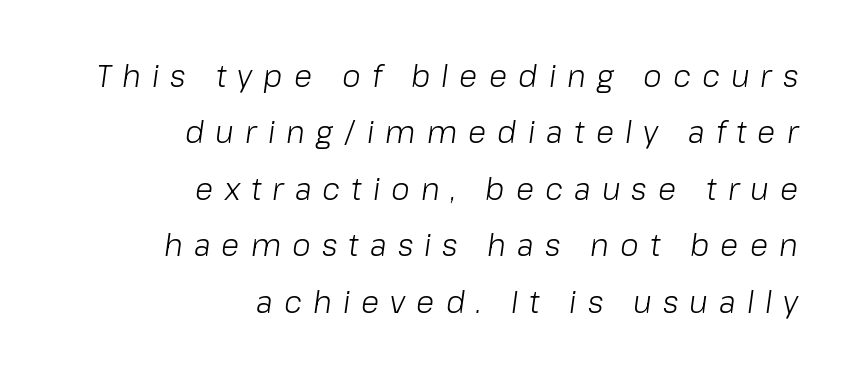
{"italic": "yes", "lean": "right", "slant_degrees": 8, "bold": "no", "weight": "light", "width": "normal", "stroke_contrast": "low", "x_height": "medium", "monospaced": "no", "underline": "no", "align": "right", "line_spacing_ratio": 1.88, "letter_spacing": "wide", "letter_spacing_em": 0.37, "glyph_px": 30}
